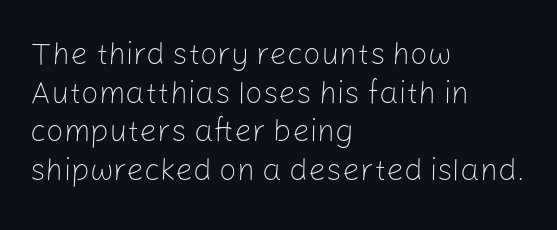
Q: Is the text bold? A: No.
Q: Is the text italic (slanted)? A: No, it is upright.
Q: Is the typeface a serif or a sans-serif typeface? A: Sans-serif.
Q: Is the text underlined? A: No.
Q: How is the paragraph aligned? A: Left-aligned.
Q: Is the spacing between letters normal or unusually wide? A: Normal.
Q: Is the spacing between lines tight, normal or loose? A: Normal.
Q: Width (condensed, normal, or wide)? A: Normal.
Q: Stroke contrast? A: Low.
Q: x-height? A: Medium.
Q: Monospaced? A: No.
